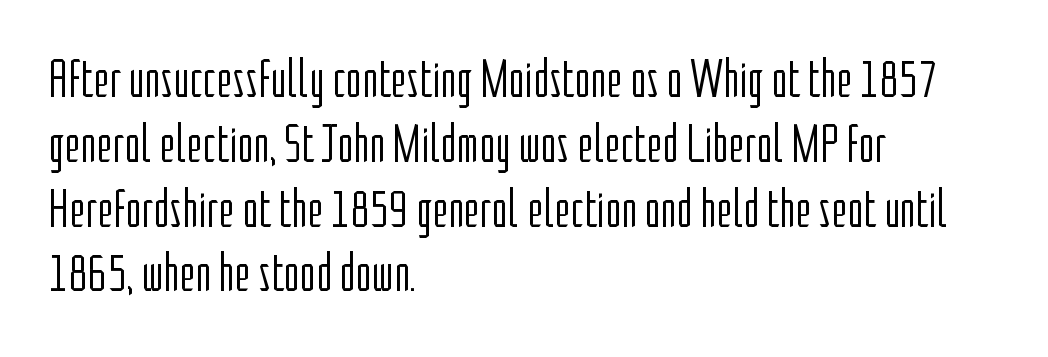
This sample uses plain, unmodified letter spacing. The typography opts for an upright posture over an oblique one. The paragraph shown leans on its left margin. The passage shown is not underscored anywhere. Spacing verdict: proportional, widths tailored to each character.
